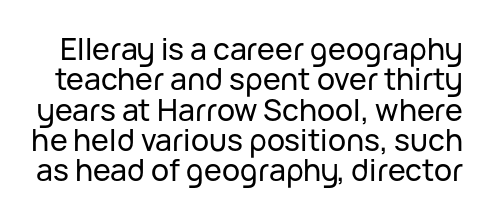
The image shows 30 px sans-serif type, upright; set tight line spacing (1.01x), normal letter spacing, not underlined; low stroke contrast and a medium x-height.
